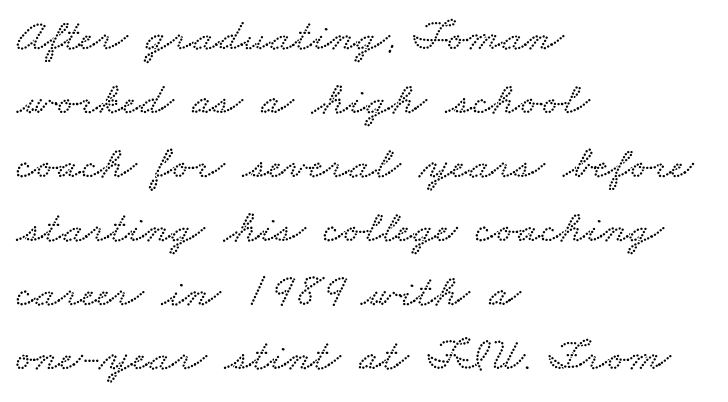
The image shows 47 px wide type; set left-aligned, normal line spacing (1.36x), normal letter spacing, not underlined; low stroke contrast and a small x-height.
